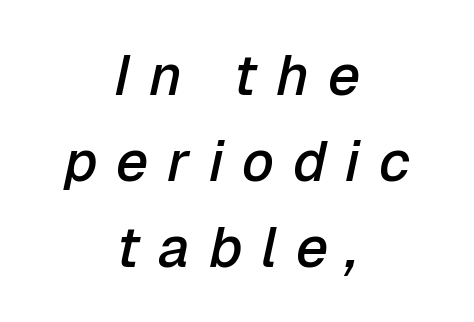
Q: Is the text bold? A: Semi-bold.
Q: Is the text italic (slanted)? A: Yes, it leans right by about 12 degrees.
Q: Is the text underlined? A: No.
Q: How is the paragraph aligned? A: Centered.
Q: Is the spacing between letters normal or unusually wide? A: Unusually wide.
Q: Is the spacing between lines tight, normal or loose? A: Normal.
Q: Width (condensed, normal, or wide)? A: Normal.
Q: Stroke contrast? A: Low.
Q: x-height? A: Medium.
Q: Monospaced? A: No.
